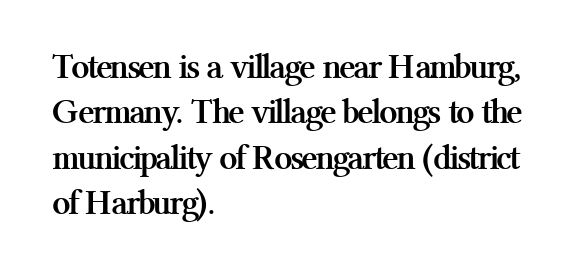
{"serif": "yes", "italic": "no", "bold": "yes", "weight": "semibold", "width": "normal", "stroke_contrast": "medium", "x_height": "medium", "monospaced": "no", "underline": "no", "align": "left", "line_spacing": "normal", "line_spacing_ratio": 1.26, "letter_spacing": "normal", "letter_spacing_em": 0.0, "glyph_px": 36}
